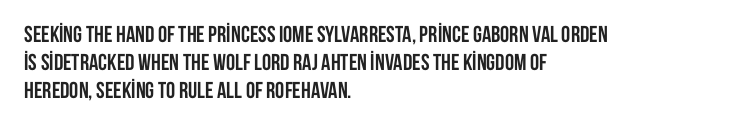
{"italic": "no", "bold": "yes", "underline": "no", "align": "left", "line_spacing_ratio": 1.21, "letter_spacing": "normal", "letter_spacing_em": 0.0, "glyph_px": 23}
